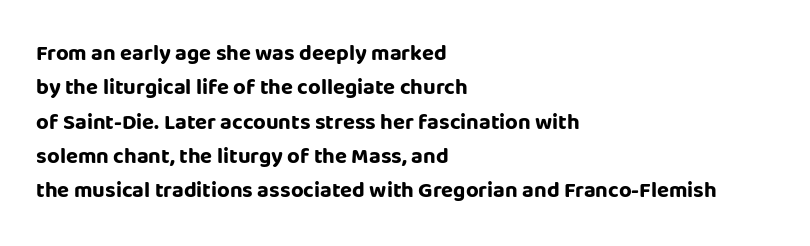
Upright lettering throughout. Just letters on the line, the space beneath them empty. The vertical gap from one line to the next is medium. Strong, thick strokes mark this as bold type. Short and long lines alike share a common starting point at left.
